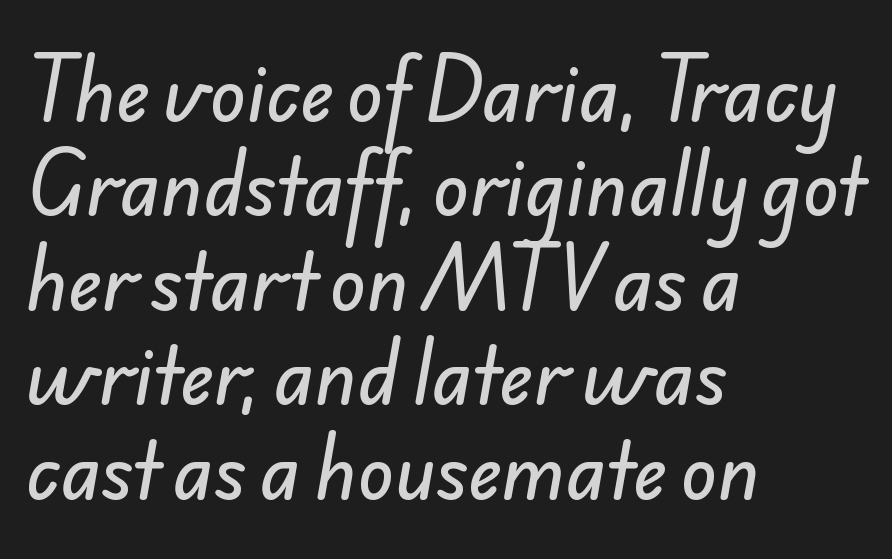
The image shows 75 px sans-serif type; set left-aligned, normal line spacing (1.26x), normal letter spacing, not underlined; low stroke contrast and a small x-height.
